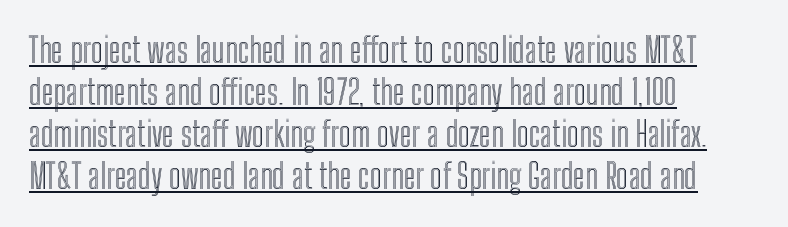
Q: Is the text italic (slanted)? A: No, it is upright.
Q: Is the text underlined? A: Yes.
Q: How is the paragraph aligned? A: Left-aligned.
Q: Is the spacing between letters normal or unusually wide? A: Normal.
Q: Width (condensed, normal, or wide)? A: Condensed.
Q: x-height? A: Medium.
Q: Monospaced? A: No.
